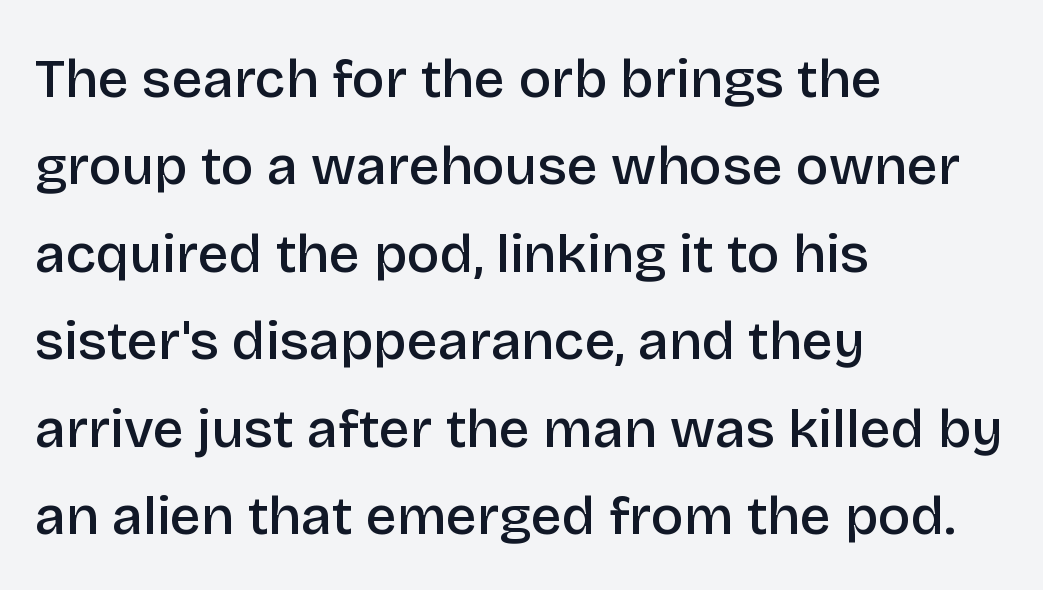
{"serif": "no", "italic": "no", "bold": "semi", "weight": "semibold", "width": "normal", "stroke_contrast": "low", "x_height": "large", "monospaced": "no", "underline": "no", "align": "left", "line_spacing": "normal", "line_spacing_ratio": 1.59, "letter_spacing": "normal", "letter_spacing_em": 0.0, "glyph_px": 55}
